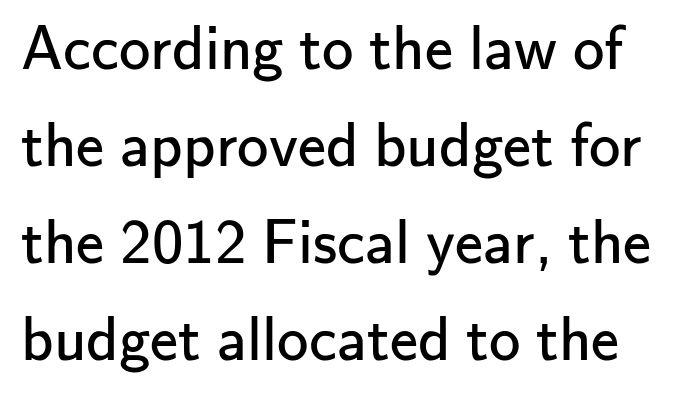
Q: Is the text bold? A: No.
Q: Is the text italic (slanted)? A: No, it is upright.
Q: Is the typeface a serif or a sans-serif typeface? A: Sans-serif.
Q: Is the text underlined? A: No.
Q: Is the spacing between letters normal or unusually wide? A: Normal.
Q: Is the spacing between lines tight, normal or loose? A: Normal.
Q: Width (condensed, normal, or wide)? A: Normal.
Q: Stroke contrast? A: Low.
Q: x-height? A: Small.
Q: Monospaced? A: No.
